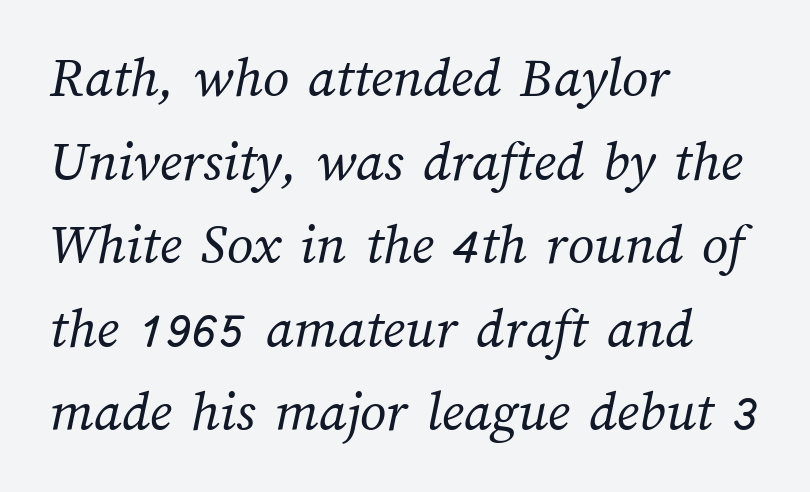
No word sits above an underline. The passage shown has conventional tracking throughout. Character widths vary here, with narrow letters taking less room than wide ones. Quick note: interline space is typical.
